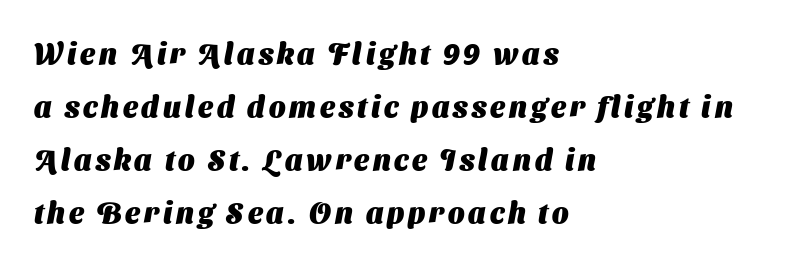
The rendering anchors every line to the left-hand side. The passage shown is not underscored anywhere. Caption: bold face, heavy strokes. Proportional: the letters do not fall into vertical columns. No feet cap the strokes, marking this as sans-serif type.
